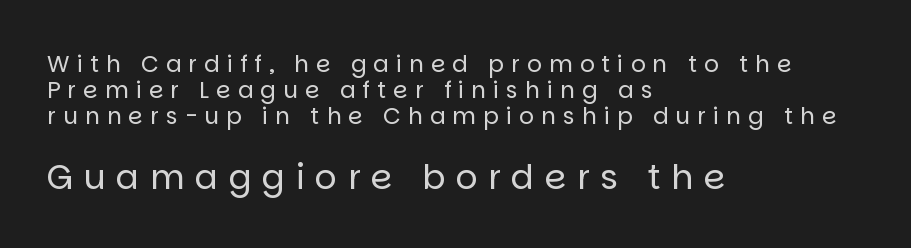
The image shows 34 px regular-weight sans-serif type, upright; set left-aligned, tight line spacing (1.14x), unusually wide letter spacing (+0.31 em), not underlined; the second (bottom) block is 1.48x larger; low stroke contrast and a large x-height.
